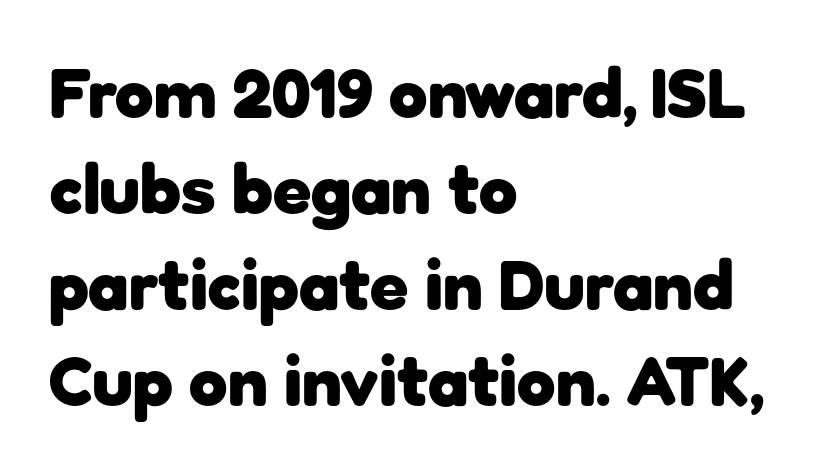
The image shows 70 px heavy sans-serif type, upright; set left-aligned, normal line spacing (1.37x), normal letter spacing, not underlined; low stroke contrast and a medium x-height.
